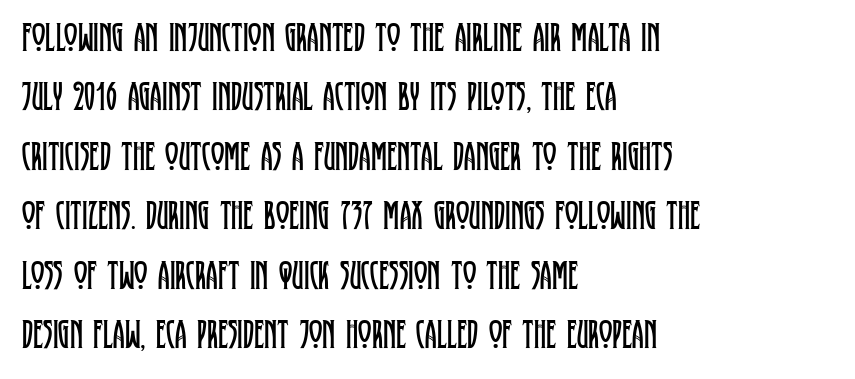
Q: Is the text bold? A: No.
Q: Is the text italic (slanted)? A: No, it is upright.
Q: Is the typeface a serif or a sans-serif typeface? A: Serif.
Q: Is the text underlined? A: No.
Q: How is the paragraph aligned? A: Left-aligned.
Q: Is the spacing between letters normal or unusually wide? A: Normal.
Q: Is the spacing between lines tight, normal or loose? A: Normal.
Q: Width (condensed, normal, or wide)? A: Condensed.
Q: Stroke contrast? A: Low.
Q: x-height? A: Large.
Q: Monospaced? A: No.
